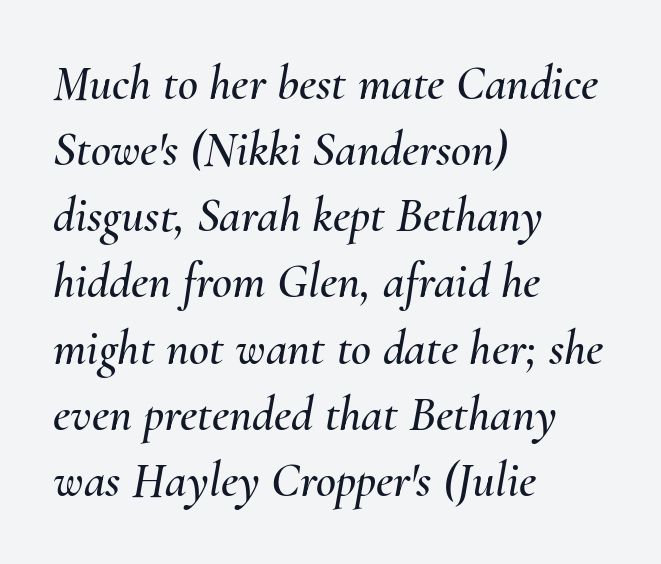
Q: Is the text italic (slanted)? A: Yes, it leans right by about 10 degrees.
Q: Is the text underlined? A: No.
Q: How is the paragraph aligned? A: Left-aligned.
Q: Is the spacing between letters normal or unusually wide? A: Normal.
Q: Is the spacing between lines tight, normal or loose? A: Normal.
Q: Width (condensed, normal, or wide)? A: Normal.
Q: Stroke contrast? A: Medium.
Q: x-height? A: Small.
Q: Monospaced? A: No.
